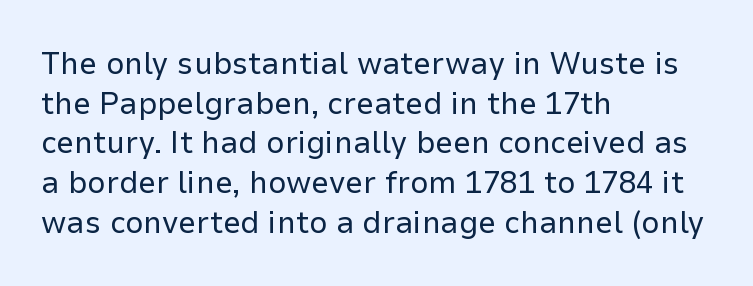
{"serif": "no", "italic": "no", "bold": "no", "weight": "regular", "width": "normal", "stroke_contrast": "low", "x_height": "medium", "monospaced": "no", "underline": "no", "align": "left", "line_spacing_ratio": 1.24, "letter_spacing": "normal", "letter_spacing_em": 0.0, "glyph_px": 32}
